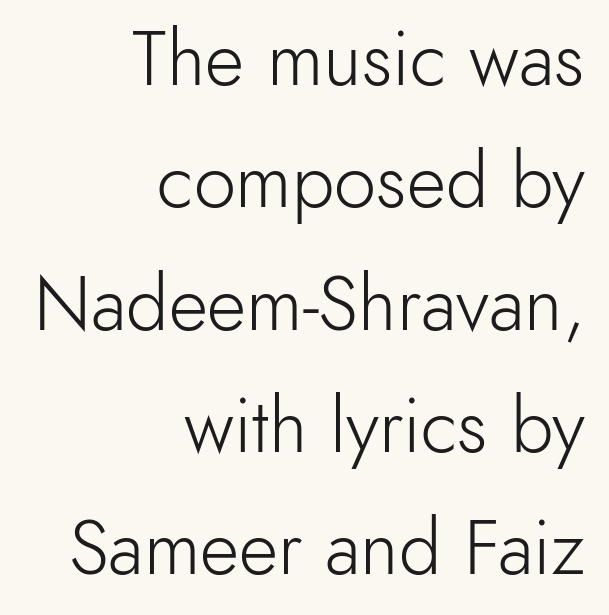
Q: Is the text bold? A: No.
Q: Is the text italic (slanted)? A: No, it is upright.
Q: Is the typeface a serif or a sans-serif typeface? A: Sans-serif.
Q: Is the text underlined? A: No.
Q: How is the paragraph aligned? A: Right-aligned.
Q: Is the spacing between letters normal or unusually wide? A: Normal.
Q: Is the spacing between lines tight, normal or loose? A: Normal.
Q: Width (condensed, normal, or wide)? A: Normal.
Q: x-height? A: Small.
Q: Monospaced? A: No.
